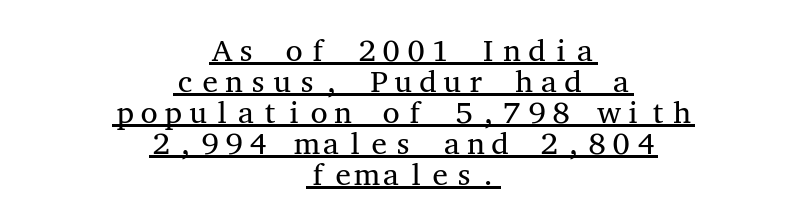
Q: Is the text bold? A: No.
Q: Is the text italic (slanted)? A: No, it is upright.
Q: Is the typeface a serif or a sans-serif typeface? A: Serif.
Q: Is the text underlined? A: Yes.
Q: How is the paragraph aligned? A: Centered.
Q: Is the spacing between letters normal or unusually wide? A: Normal.
Q: Is the spacing between lines tight, normal or loose? A: Tight.
Q: Width (condensed, normal, or wide)? A: Wide.
Q: Stroke contrast? A: Medium.
Q: x-height? A: Medium.
Q: Monospaced? A: Yes.
